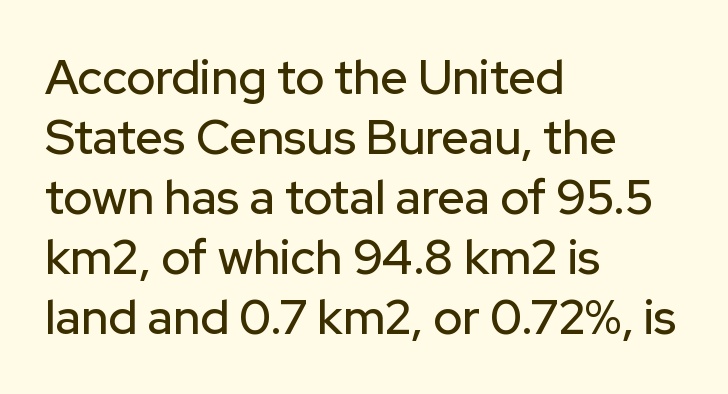
This rendering features lettering with no underline. Nobody touched the tracking dial on this one. Observe the absence of serifs on each vertical stroke in this sample. The face used here is proportionally spaced, like ordinary book or web type. The paragraph has a hard left edge and a soft right edge.
